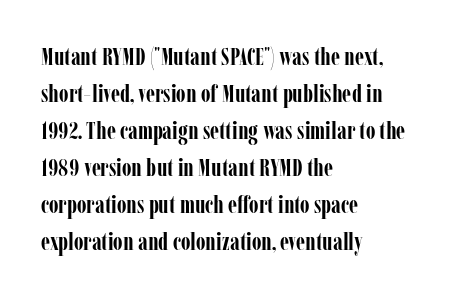
The image shows 25 px bold type, upright; set left-aligned, normal line spacing (1.48x), normal letter spacing, not underlined.
